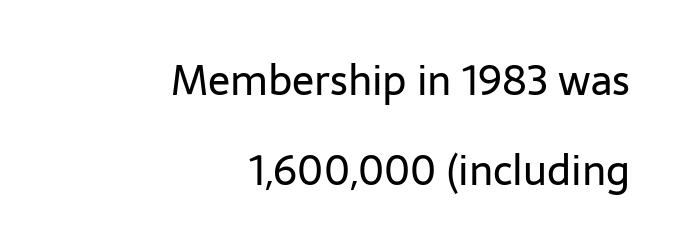
The face used here is a sans, in the tradition of grotesques and geometrics. The letters look calm and open, with moderate or lighter stems. The lines are spread far apart with generous leading. Proportional: the letters do not fall into vertical columns. These lines stack with their right ends in a neat column.
